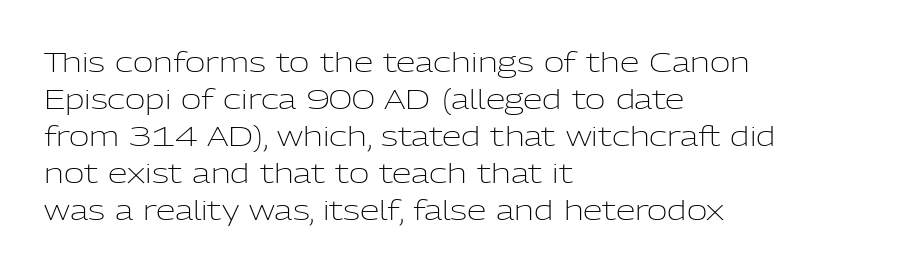
The image shows 28 px light sans-serif type, upright; set left-aligned, normal line spacing (1.32x), normal letter spacing, not underlined; low stroke contrast and a medium x-height.
